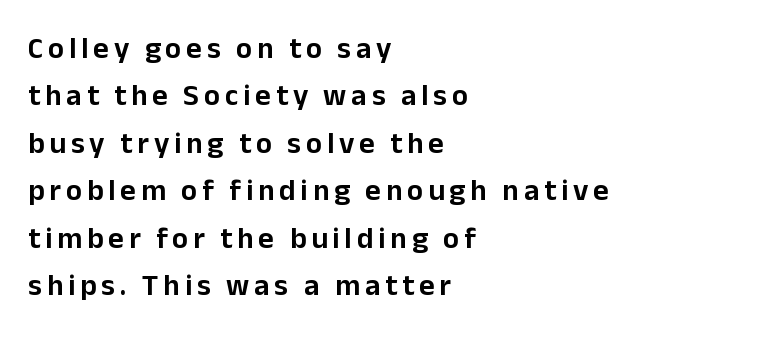
Q: Is the text italic (slanted)? A: No, it is upright.
Q: Is the typeface a serif or a sans-serif typeface? A: Sans-serif.
Q: Is the text underlined? A: No.
Q: How is the paragraph aligned? A: Left-aligned.
Q: Is the spacing between lines tight, normal or loose? A: Normal.
Q: Width (condensed, normal, or wide)? A: Normal.
Q: Stroke contrast? A: Low.
Q: x-height? A: Medium.
Q: Monospaced? A: No.
